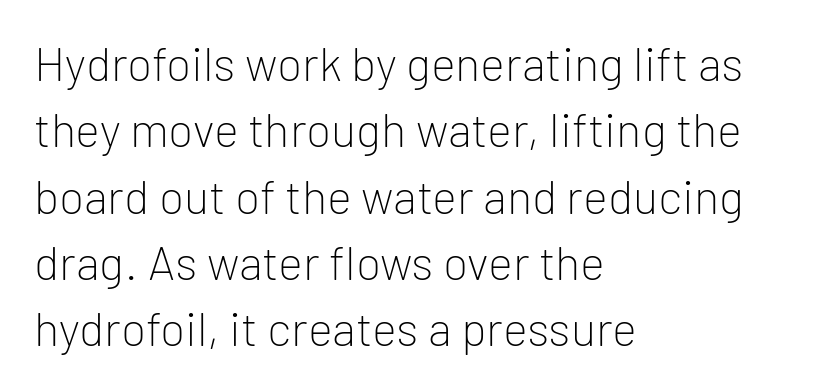
The image shows 47 px light sans-serif type, upright; set left-aligned, normal line spacing (1.41x), normal letter spacing, not underlined; low stroke contrast and a medium x-height.
